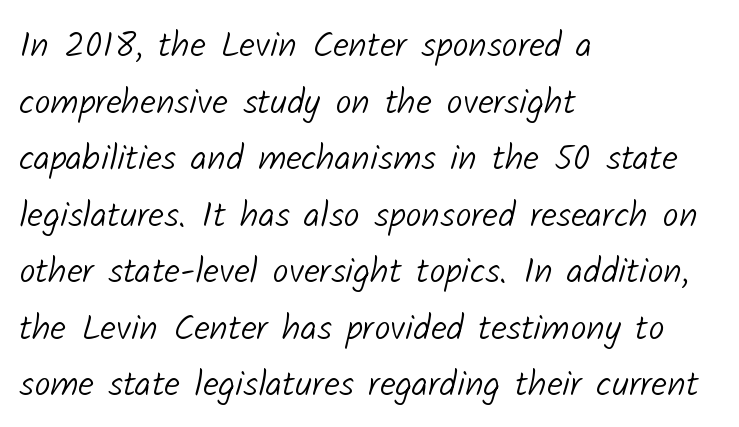
{"serif": "no", "bold": "no", "weight": "light", "width": "normal", "stroke_contrast": "low", "x_height": "medium", "monospaced": "no", "underline": "no", "align": "left", "line_spacing": "normal", "line_spacing_ratio": 1.57, "letter_spacing": "normal", "letter_spacing_em": 0.0, "glyph_px": 36}
